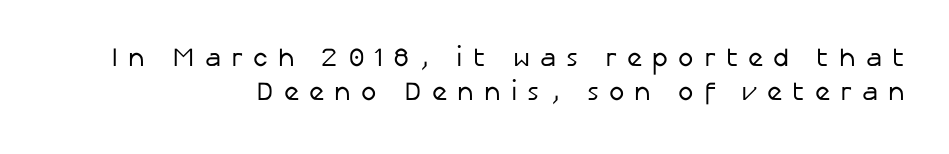
No chunkiness to these letters — they're not bold. A flush-right, rag-left setting is used for this passage. Compared with typical paragraphs, the rows here are spaced about the same. Check under the words: just untouched page. These lines have a slow, spaced-out rhythm from letter to letter.
